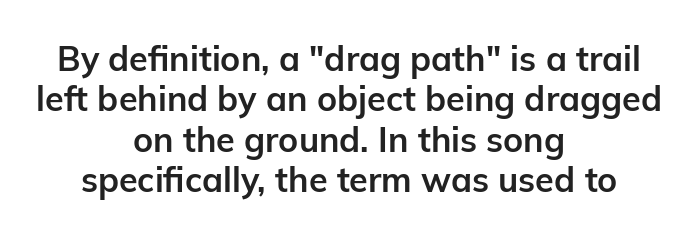
Q: Is the text bold? A: Yes.
Q: Is the text italic (slanted)? A: No, it is upright.
Q: Is the typeface a serif or a sans-serif typeface? A: Sans-serif.
Q: Is the text underlined? A: No.
Q: How is the paragraph aligned? A: Centered.
Q: Is the spacing between letters normal or unusually wide? A: Normal.
Q: Width (condensed, normal, or wide)? A: Normal.
Q: Stroke contrast? A: Low.
Q: x-height? A: Medium.
Q: Monospaced? A: No.
